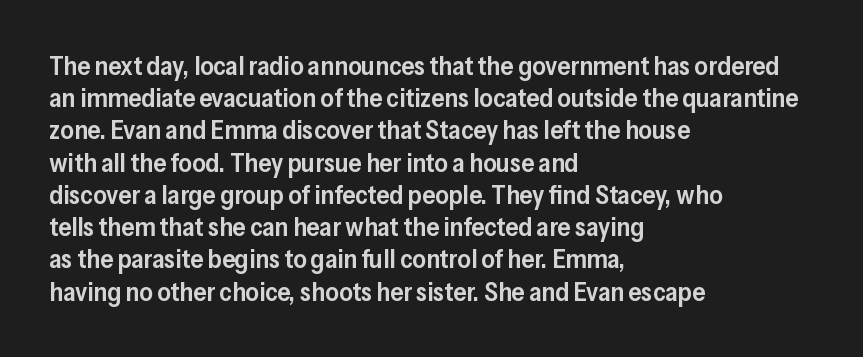
Q: Is the text bold? A: Semi-bold.
Q: Is the text italic (slanted)? A: No, it is upright.
Q: Is the text underlined? A: No.
Q: How is the paragraph aligned? A: Left-aligned.
Q: Is the spacing between letters normal or unusually wide? A: Normal.
